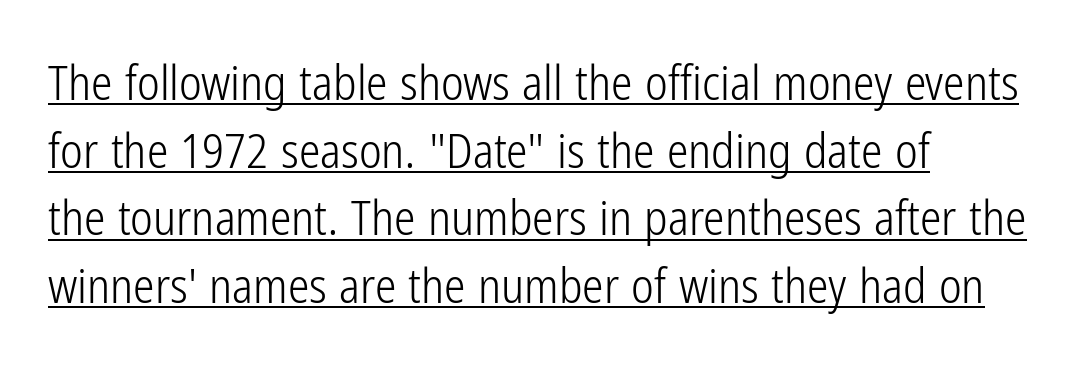
Q: Is the text bold? A: No.
Q: Is the text italic (slanted)? A: No, it is upright.
Q: Is the typeface a serif or a sans-serif typeface? A: Sans-serif.
Q: Is the text underlined? A: Yes.
Q: How is the paragraph aligned? A: Left-aligned.
Q: Is the spacing between letters normal or unusually wide? A: Normal.
Q: Is the spacing between lines tight, normal or loose? A: Normal.
Q: Width (condensed, normal, or wide)? A: Condensed.
Q: Stroke contrast? A: Low.
Q: x-height? A: Medium.
Q: Monospaced? A: No.
